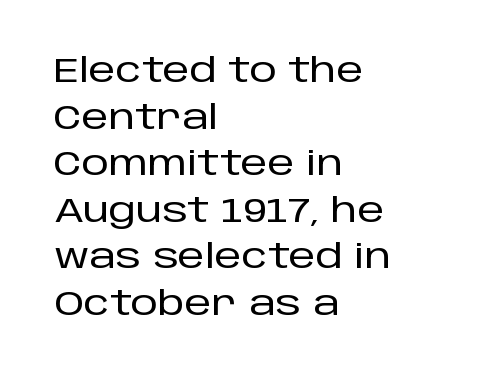
Notice how the passage keeps a crisp vertical edge on the left only. Each letter keeps its own natural width here, so spacing adapts to shape. Students, note that the glyphs here touch the page at normal intervals. Posture: straight, roman, zero tilt. What's the leading like? Ordinary, nothing unusual. The passage shown is not underscored anywhere.
